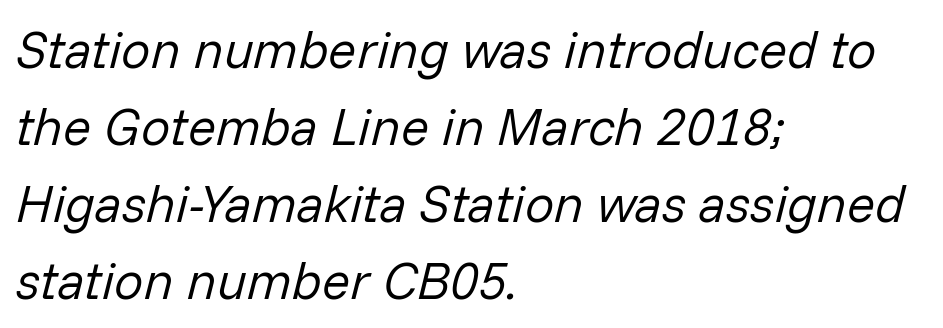
Varying glyph widths throughout — classic text-font behaviour. Evenly set lines give the paragraph a standard silhouette. Italic: yes, the glyphs are oblique. Each row of text sits above clean, open space.
